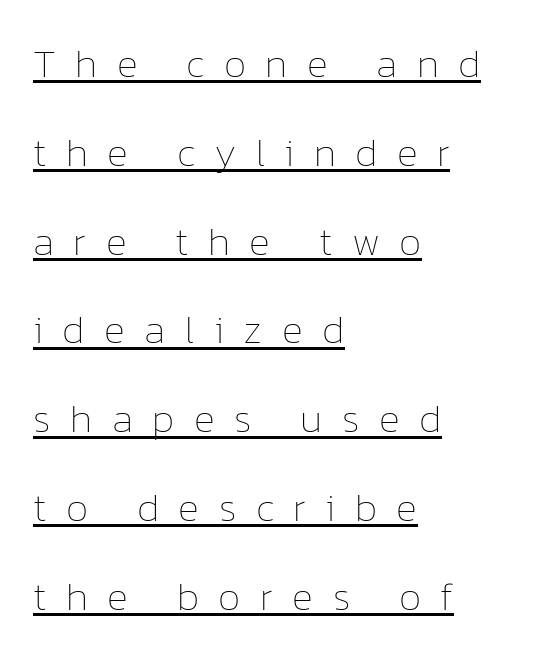
Q: Is the text bold? A: No.
Q: Is the text italic (slanted)? A: No, it is upright.
Q: Is the text underlined? A: Yes.
Q: How is the paragraph aligned? A: Left-aligned.
Q: Is the spacing between letters normal or unusually wide? A: Unusually wide.
Q: Is the spacing between lines tight, normal or loose? A: Loose.
Q: Width (condensed, normal, or wide)? A: Normal.
Q: Stroke contrast? A: Low.
Q: x-height? A: Medium.
Q: Monospaced? A: No.
